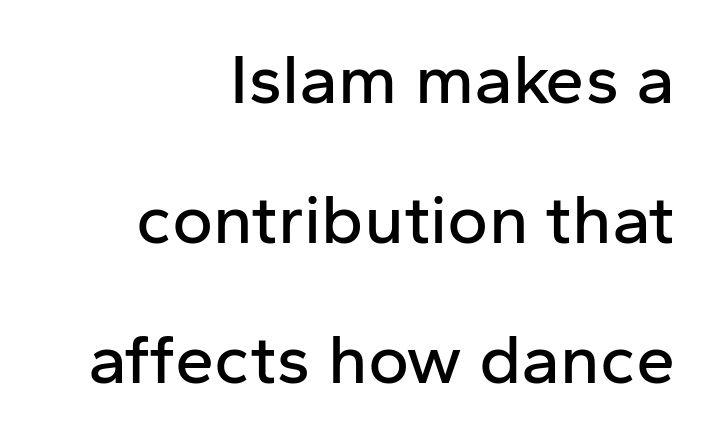
{"serif": "no", "italic": "no", "width": "normal", "stroke_contrast": "low", "x_height": "medium", "monospaced": "no", "underline": "no", "align": "right", "line_spacing": "loose", "line_spacing_ratio": 2.0, "letter_spacing": "normal", "letter_spacing_em": 0.0, "glyph_px": 70}
